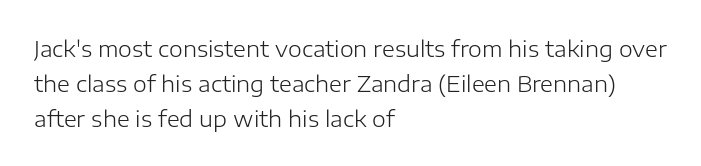
{"italic": "no", "bold": "no", "underline": "no", "align": "left", "line_spacing": "normal", "line_spacing_ratio": 1.59, "letter_spacing": "normal", "letter_spacing_em": 0.0, "glyph_px": 22}
